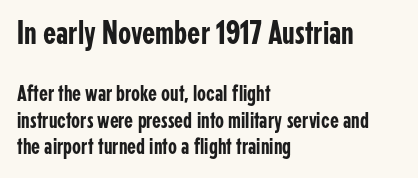
Q: Is the text italic (slanted)? A: No, it is upright.
Q: Is the typeface a serif or a sans-serif typeface? A: Sans-serif.
Q: Is the text underlined? A: No.
Q: How is the paragraph aligned? A: Left-aligned.
Q: Is the spacing between letters normal or unusually wide? A: Normal.
Q: Is the spacing between lines tight, normal or loose? A: Tight.
Q: Which block of text is set in a larger size, the first (top) or the second (bottom)? A: The first (top) one.
Q: Width (condensed, normal, or wide)? A: Condensed.
Q: Stroke contrast? A: Low.
Q: x-height? A: Medium.
Q: Monospaced? A: No.
